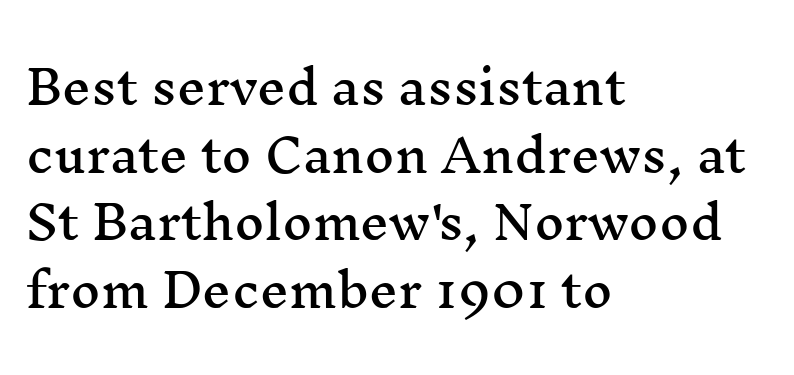
The image shows 46 px wide serif type, upright; set left-aligned, normal line spacing (1.47x), normal letter spacing, not underlined; medium stroke contrast and a medium x-height.
